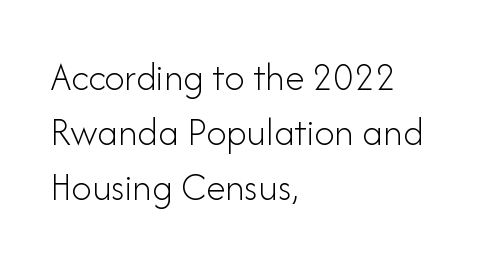
Style check: upright. Unbolded letterforms with no extra heft. The characters display no serif detailing; their extremities are plain. The typesetter chose a ragged-right arrangement here. Has an underline been added? It has not.
